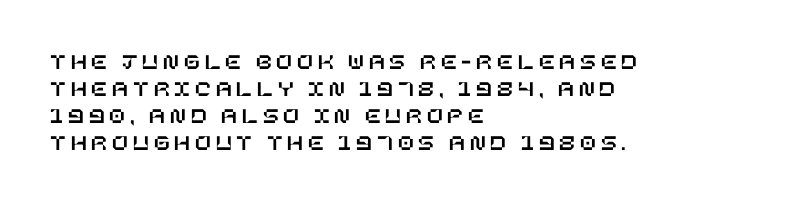
The image shows 23 px text type, upright; set left-aligned, line spacing 1.17x, unusually wide letter spacing (+0.22 em), not underlined.
